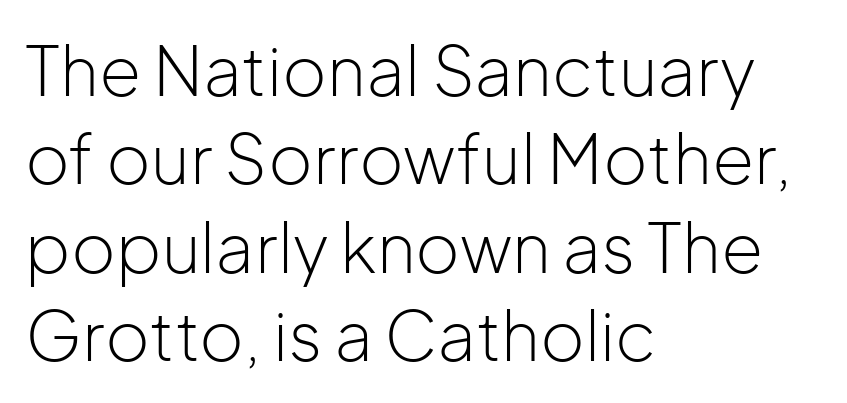
The lines are quadded left. Words appear dense and cohesive because spacing is normal. Character widths vary here, with narrow letters taking less room than wide ones. Vertical stems look standard width or narrower in stroke. Check under the words: just untouched page.
